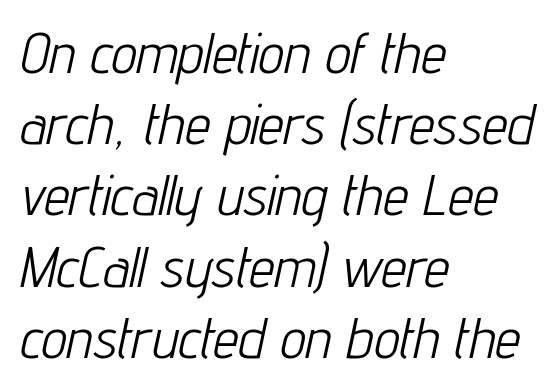
Spacing between characters is what you'd get straight out of the box. Underline: absent. Italic? Definitely — the glyphs are oblique. The space between consecutive lines is moderate.
